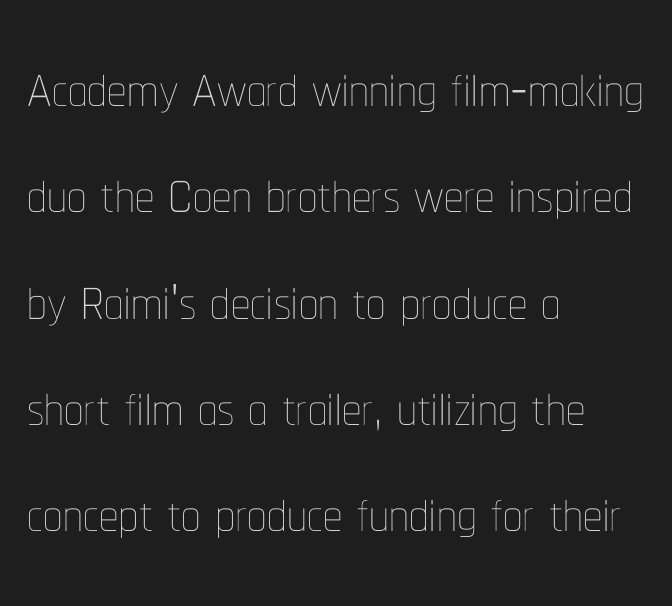
If you drew a ruler down the left edge, every line would touch it. A typesetter would call this leading conventional body-copy spacing. The line texture is even and compact thanks to regular tracking. Letters rest on an invisible, unmarked baseline. The passage shown is typed in a proportional face where columns would drift. Compared with a typical body face, this is equally light or lighter still.
